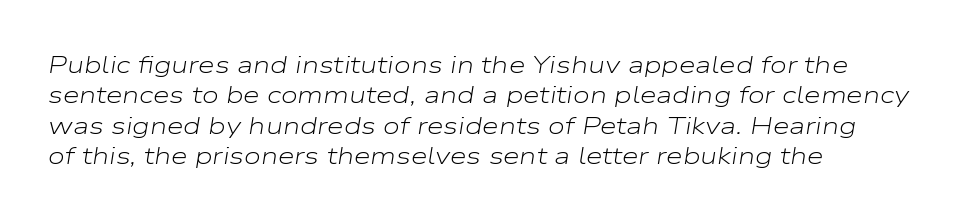
The typesetter chose a ragged-right arrangement here. The passage shown is not underscored anywhere. Is the type heavy? It reads as light-to-regular instead. Letter spacing: default. If you drew a line through each stem, it would be angled.
